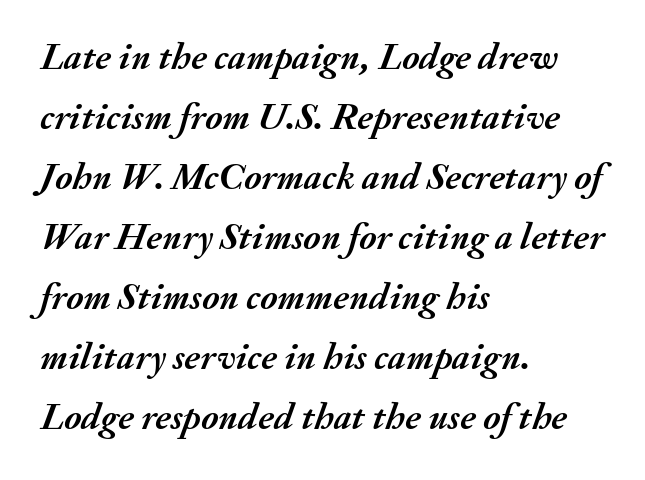
Q: Is the text bold? A: Yes.
Q: Is the text italic (slanted)? A: Yes, it leans right by about 20 degrees.
Q: Is the text underlined? A: No.
Q: How is the paragraph aligned? A: Left-aligned.
Q: Is the spacing between letters normal or unusually wide? A: Normal.
Q: Is the spacing between lines tight, normal or loose? A: Normal.
Q: Width (condensed, normal, or wide)? A: Normal.
Q: Stroke contrast? A: Medium.
Q: x-height? A: Small.
Q: Monospaced? A: No.
